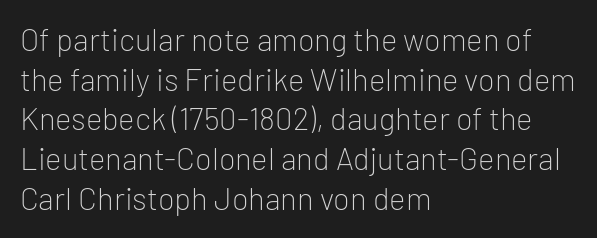
Q: Is the text bold? A: No.
Q: Is the text italic (slanted)? A: No, it is upright.
Q: Is the typeface a serif or a sans-serif typeface? A: Sans-serif.
Q: Is the text underlined? A: No.
Q: How is the paragraph aligned? A: Left-aligned.
Q: Is the spacing between letters normal or unusually wide? A: Normal.
Q: Is the spacing between lines tight, normal or loose? A: Normal.
Q: Width (condensed, normal, or wide)? A: Normal.
Q: Stroke contrast? A: Low.
Q: x-height? A: Medium.
Q: Monospaced? A: No.
